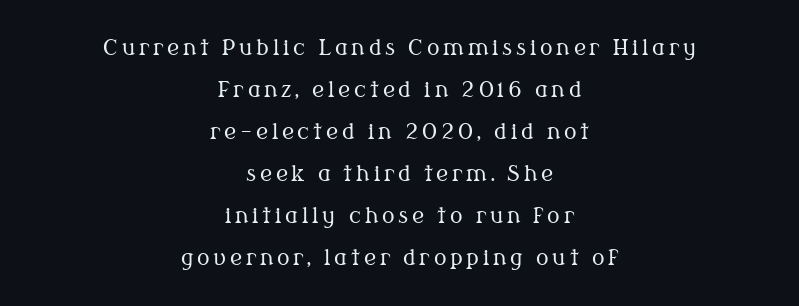
{"italic": "no", "bold": "no", "underline": "no", "align": "center", "line_spacing": "loose", "line_spacing_ratio": 2.0, "glyph_px": 21}
